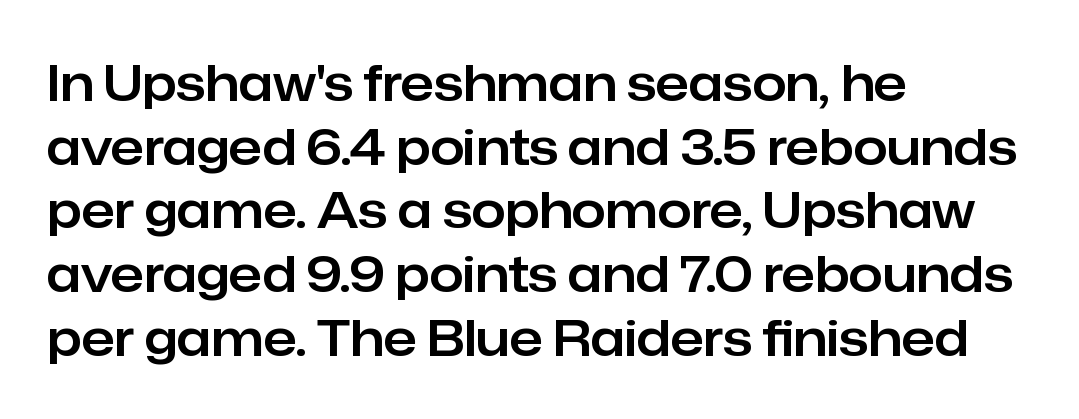
{"serif": "no", "italic": "no", "width": "normal", "stroke_contrast": "low", "x_height": "medium", "monospaced": "no", "underline": "no", "align": "left", "line_spacing": "normal", "line_spacing_ratio": 1.3, "letter_spacing": "normal", "letter_spacing_em": 0.0, "glyph_px": 49}
